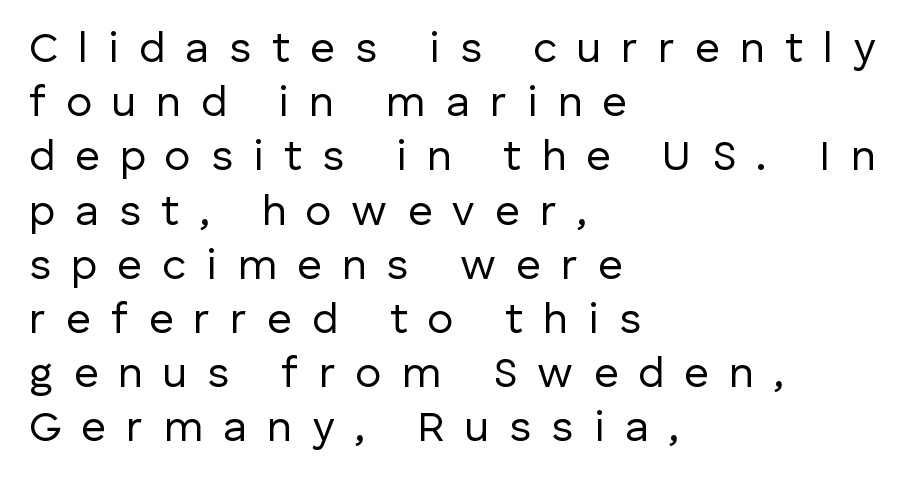
{"serif": "no", "italic": "no", "bold": "no", "weight": "regular", "width": "normal", "stroke_contrast": "low", "x_height": "medium", "monospaced": "no", "underline": "no", "align": "left", "line_spacing": "normal", "line_spacing_ratio": 1.26, "letter_spacing": "wide", "letter_spacing_em": 0.47, "glyph_px": 43}
